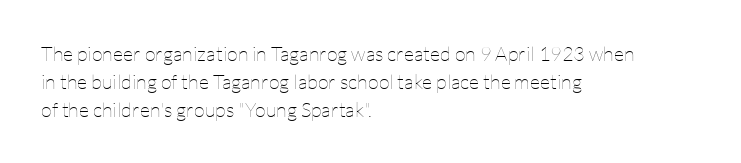
A roman cut, with each character standing at attention. Compared with a centered layout, this one pins lines to the left instead. Evenly set lines give the paragraph a standard silhouette. Heft: none added — not bold. The baseline area is clear.
